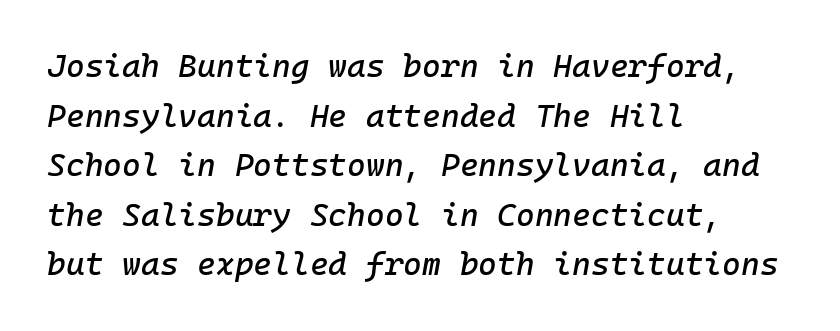
The image shows 32 px text type, italic (leaning right), monospaced; set left-aligned, normal line spacing (1.55x), normal letter spacing, not underlined; low stroke contrast and a medium x-height.
